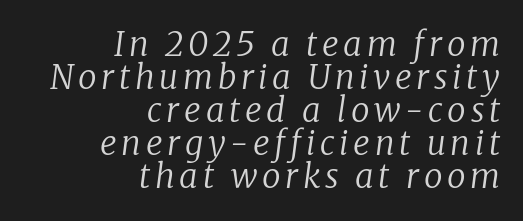
Tightly led — the rows are bunched. When letters slant like this, we call the style italic. The weight tops out at a normal text grade. Each row of text sits above clean, open space. Think of a printed novel: that variable character pitch is what you see here. The passage shown is typeset with a serif family.
